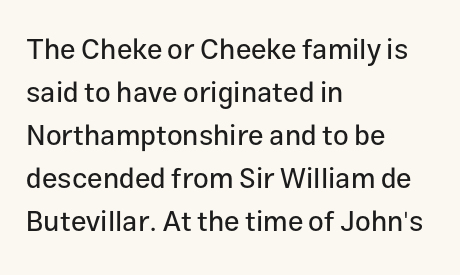
Q: Is the text italic (slanted)? A: No, it is upright.
Q: Is the typeface a serif or a sans-serif typeface? A: Sans-serif.
Q: Is the text underlined? A: No.
Q: How is the paragraph aligned? A: Left-aligned.
Q: Is the spacing between letters normal or unusually wide? A: Normal.
Q: Is the spacing between lines tight, normal or loose? A: Normal.
Q: Width (condensed, normal, or wide)? A: Normal.
Q: Stroke contrast? A: Low.
Q: x-height? A: Medium.
Q: Monospaced? A: No.
